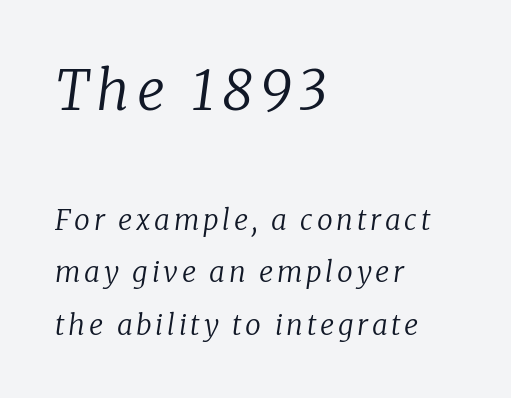
The image shows 55 px regular-weight serif type, italic (leaning right); set left-aligned, line spacing 1.87x, not underlined; the first (top) block is 1.96x larger; low stroke contrast and a medium x-height.
